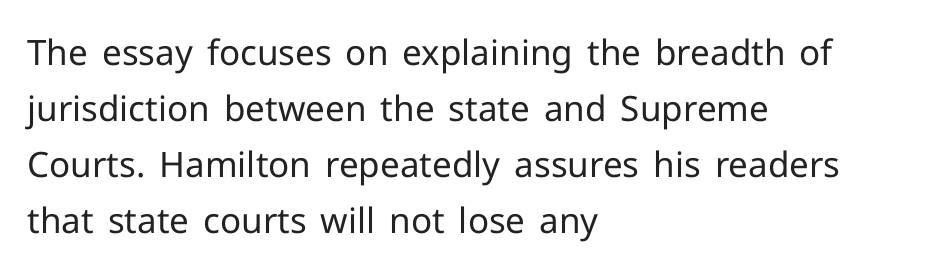
Horizontally, the lines are justified to the leading edge only. Does extra space separate the letters? No, they use regular spacing. When letters stand straight like this, we call the style roman or upright. The weight tops out at a normal text grade.
